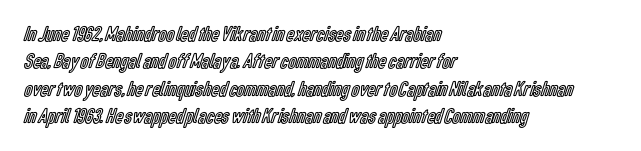
Q: Is the text italic (slanted)? A: Yes.
Q: Is the text underlined? A: No.
Q: How is the paragraph aligned? A: Left-aligned.
Q: Is the spacing between letters normal or unusually wide? A: Normal.
